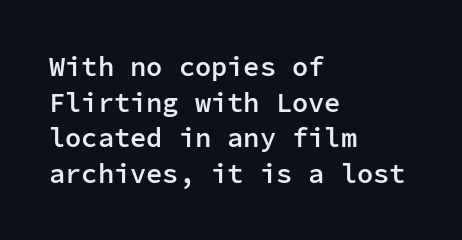
Q: Is the text bold? A: Semi-bold.
Q: Is the text italic (slanted)? A: No, it is upright.
Q: Is the text underlined? A: No.
Q: How is the paragraph aligned? A: Left-aligned.
Q: Is the spacing between letters normal or unusually wide? A: Normal.
Q: Is the spacing between lines tight, normal or loose? A: Normal.
